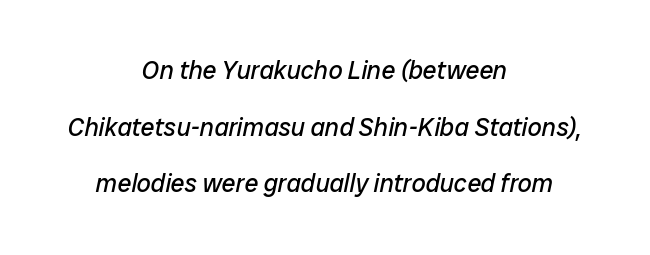
{"italic": "yes", "lean": "right", "slant_degrees": 12, "bold": "no", "underline": "no", "align": "center", "line_spacing": "loose", "line_spacing_ratio": 2.27, "letter_spacing": "normal", "letter_spacing_em": 0.0, "glyph_px": 25}
